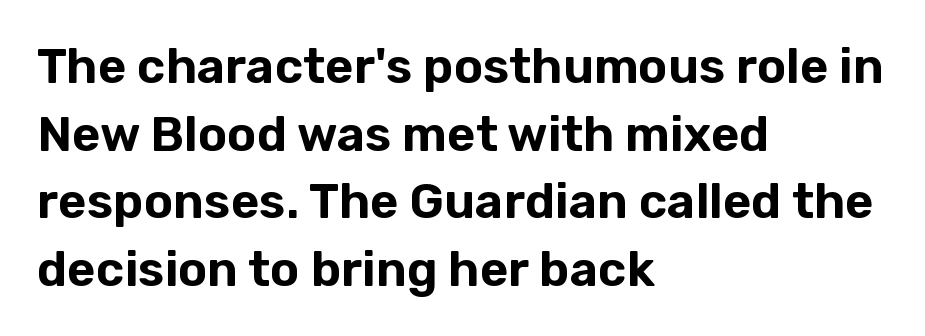
The letters advance in unequal steps, a hallmark of proportional type. Here the glyphs are tracked normally, forming tight word shapes. Anything drawn beneath the words? Only blank space. The rows are spaced the way most documents space them.
